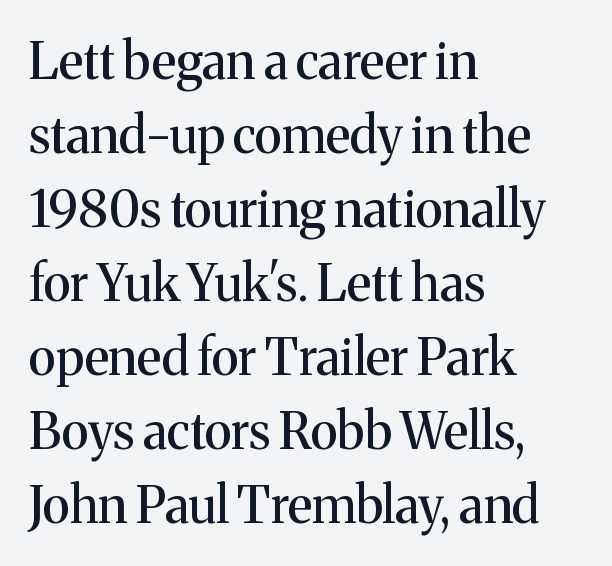
Glance below the letters and you will spot only blank space. These lines are rendered in a variable-pitch font. Where is the straight margin? On the left. This sample uses an upright cut, with every glyph sitting square on the baseline. Nobody touched the tracking dial on this one.
